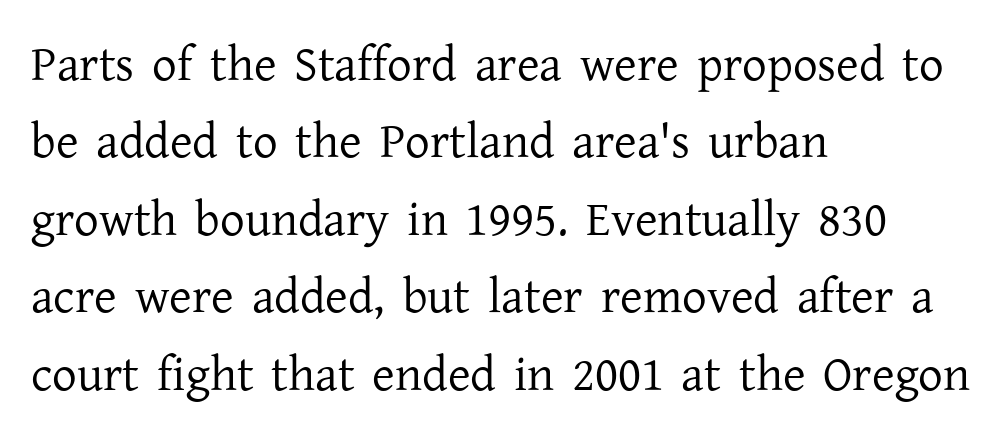
{"serif": "yes", "italic": "no", "bold": "no", "weight": "regular", "width": "normal", "stroke_contrast": "low", "x_height": "medium", "monospaced": "no", "underline": "no", "align": "left", "line_spacing": "normal", "line_spacing_ratio": 1.58, "letter_spacing": "normal", "letter_spacing_em": 0.0, "glyph_px": 49}
